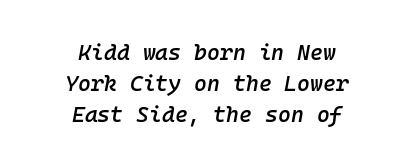
{"italic": "yes", "lean": "right", "slant_degrees": 10, "bold": "semi", "underline": "no", "align": "center", "line_spacing": "normal", "line_spacing_ratio": 1.41, "letter_spacing": "normal", "letter_spacing_em": 0.0, "glyph_px": 22}
